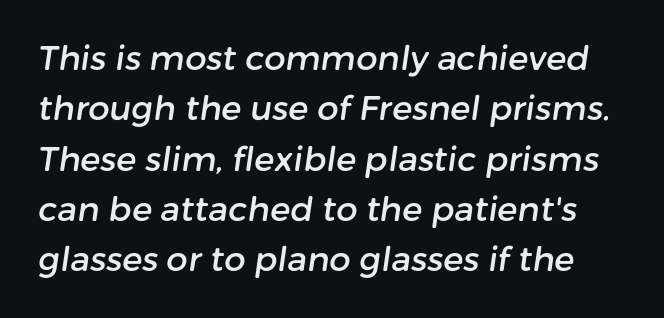
{"serif": "no", "width": "normal", "stroke_contrast": "low", "x_height": "medium", "monospaced": "no", "underline": "no", "line_spacing": "normal", "line_spacing_ratio": 1.48, "letter_spacing": "normal", "letter_spacing_em": 0.0, "glyph_px": 34}
